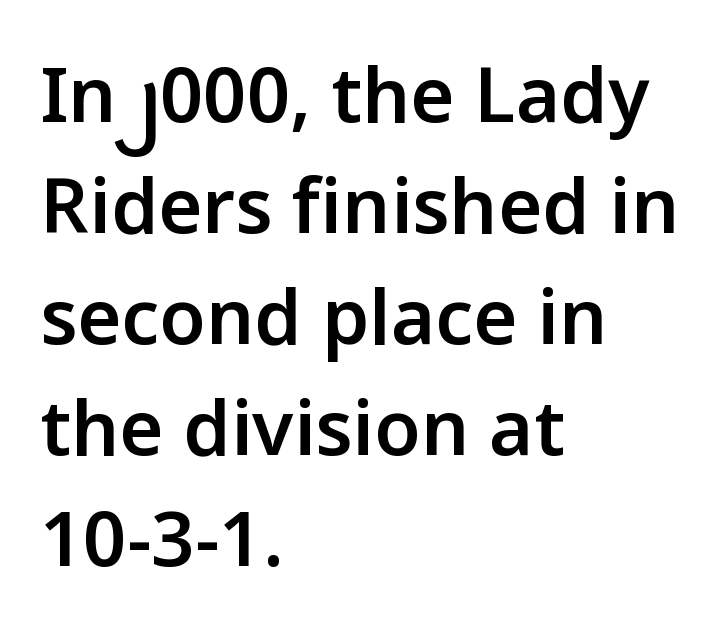
The image shows 76 px semibold sans-serif type, upright; set left-aligned, normal line spacing (1.46x), normal letter spacing, not underlined; low stroke contrast and a medium x-height.
